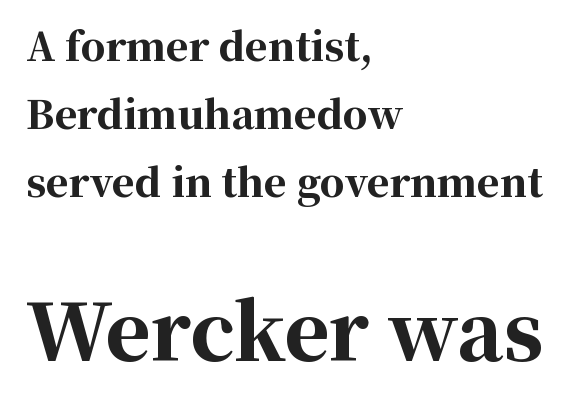
Note: serifs present on the glyphs. The rendering uses natural spacing where letterforms have individual widths. The passage shown is not underscored anywhere. Does the weight exceed regular? Yes, all the way to bold. This rendering uses left alignment, leaving the right contour irregular. The type sits square on the baseline with zero lean.
